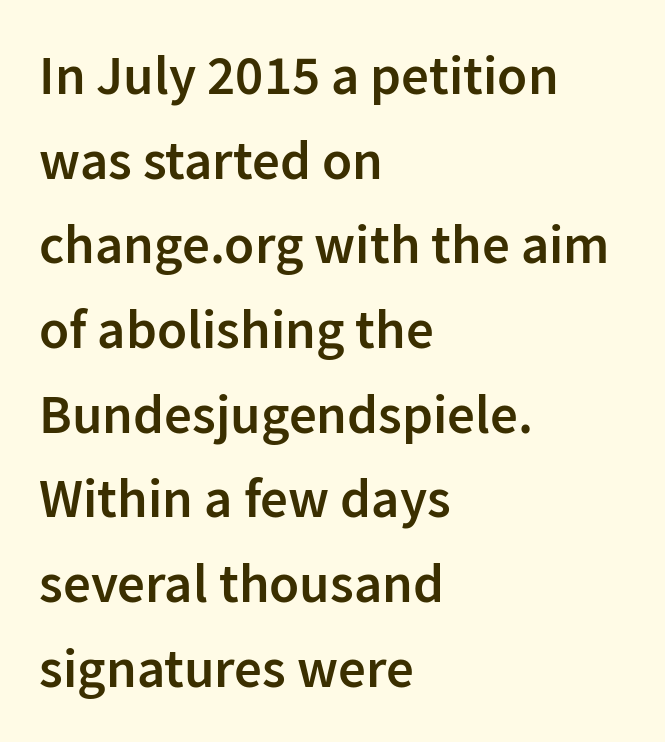
{"serif": "no", "italic": "no", "bold": "semi", "weight": "semibold", "width": "normal", "stroke_contrast": "low", "x_height": "medium", "monospaced": "no", "underline": "no", "align": "left", "line_spacing": "normal", "line_spacing_ratio": 1.54, "letter_spacing": "normal", "letter_spacing_em": 0.0, "glyph_px": 55}
